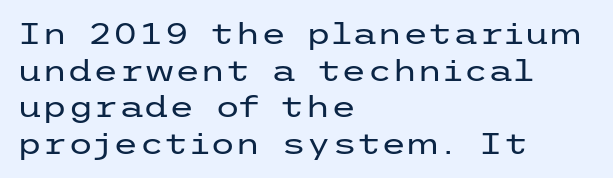
Q: Is the text bold? A: No.
Q: Is the text italic (slanted)? A: No, it is upright.
Q: Is the typeface a serif or a sans-serif typeface? A: Sans-serif.
Q: Is the text underlined? A: No.
Q: How is the paragraph aligned? A: Left-aligned.
Q: Is the spacing between letters normal or unusually wide? A: Normal.
Q: Is the spacing between lines tight, normal or loose? A: Normal.
Q: Width (condensed, normal, or wide)? A: Wide.
Q: Stroke contrast? A: Low.
Q: x-height? A: Medium.
